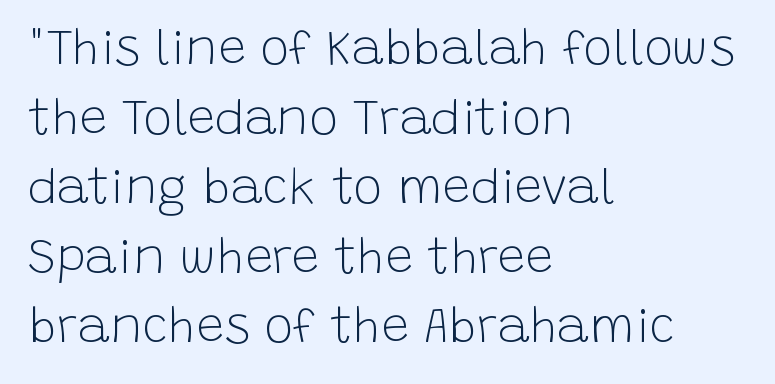
The image shows 49 px light sans-serif type, upright; set left-aligned, normal line spacing (1.42x), normal letter spacing, not underlined; low stroke contrast and a large x-height.
